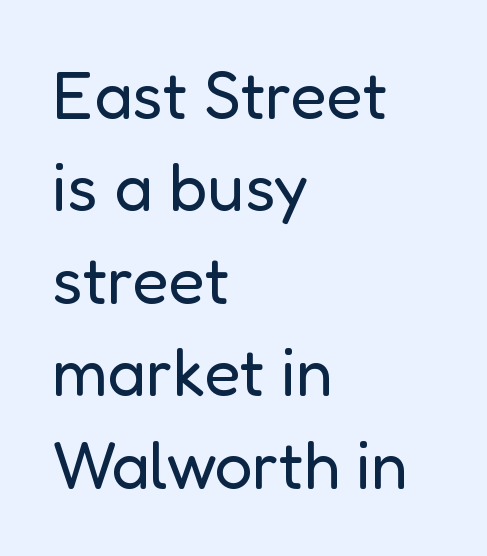
The image shows 67 px regular-weight sans-serif type, upright; set left-aligned, normal line spacing (1.38x), normal letter spacing, not underlined; low stroke contrast and a medium x-height.
